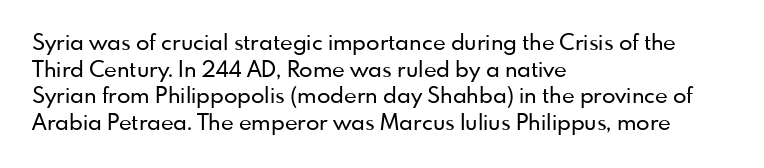
Q: Is the text italic (slanted)? A: No, it is upright.
Q: Is the text underlined? A: No.
Q: How is the paragraph aligned? A: Left-aligned.
Q: Is the spacing between letters normal or unusually wide? A: Normal.
